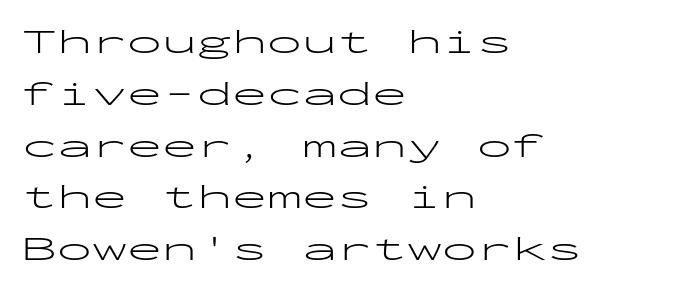
Q: Is the text bold? A: No.
Q: Is the text italic (slanted)? A: No, it is upright.
Q: Is the typeface a serif or a sans-serif typeface? A: Sans-serif.
Q: Is the text underlined? A: No.
Q: How is the paragraph aligned? A: Left-aligned.
Q: Is the spacing between letters normal or unusually wide? A: Normal.
Q: Is the spacing between lines tight, normal or loose? A: Normal.
Q: Width (condensed, normal, or wide)? A: Wide.
Q: Stroke contrast? A: Low.
Q: x-height? A: Medium.
Q: Monospaced? A: Yes.
